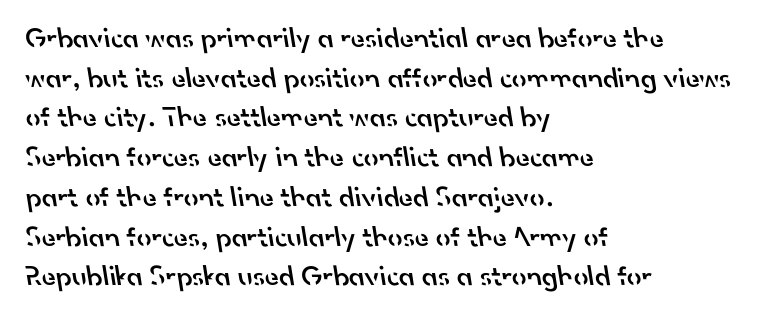
You can tell from the bare stems that sans-serif type was used. Each word holds together tightly as a unit, with standard inter-letter gaps. The space beneath each line is pristine and unruled. As a designer I'd log this as weight 600, semibold. These lines stack with their left ends in a neat column. Evenly set lines give the paragraph a standard silhouette.
